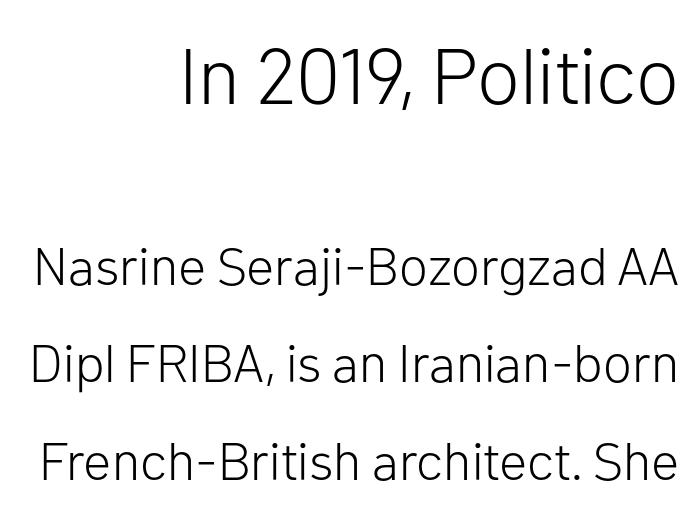
{"serif": "no", "italic": "no", "bold": "no", "weight": "light", "width": "normal", "stroke_contrast": "low", "x_height": "medium", "monospaced": "no", "underline": "no", "align": "right", "line_spacing_ratio": 1.84, "letter_spacing": "normal", "letter_spacing_em": 0.0, "larger_block": "first", "size_ratio": 1.49, "glyph_px": 79}
